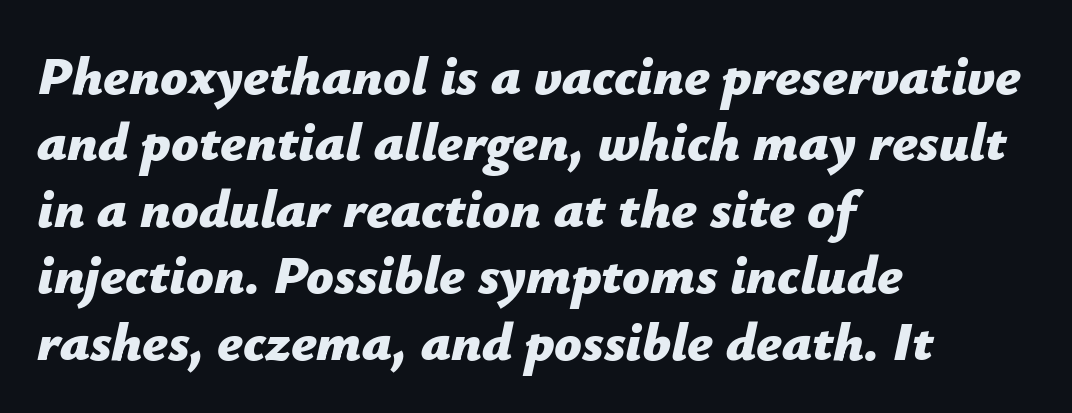
The image shows 54 px bold type, italic (leaning right); set left-aligned, line spacing 1.23x, normal letter spacing, not underlined; low stroke contrast and a medium x-height.
